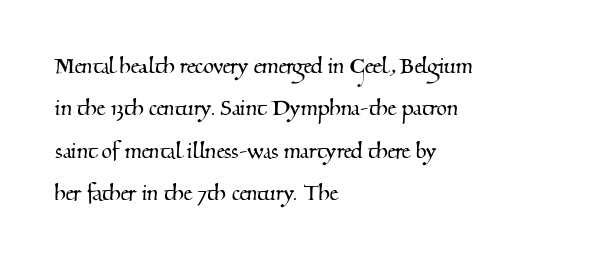
The compositor pushed each line to the left boundary. The passage shown stacks its lines at a standard gap. You could call the tracking neutral — neither tight nor loose. The string is rendered with underlining switched off.
